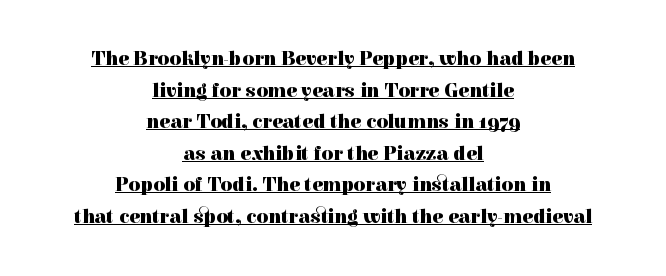
Q: Is the text bold? A: Yes.
Q: Is the text italic (slanted)? A: No, it is upright.
Q: Is the text underlined? A: Yes.
Q: How is the paragraph aligned? A: Centered.
Q: Is the spacing between letters normal or unusually wide? A: Normal.
Q: Is the spacing between lines tight, normal or loose? A: Normal.
